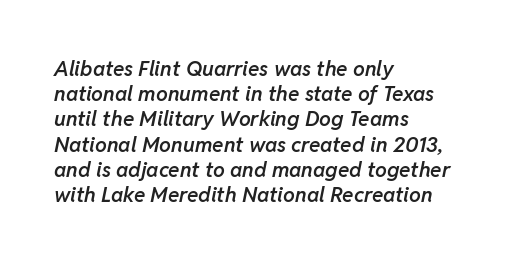
{"italic": "yes", "lean": "right", "slant_degrees": 11, "bold": "semi", "underline": "no", "align": "left", "line_spacing_ratio": 1.2, "letter_spacing": "normal", "letter_spacing_em": 0.0, "glyph_px": 21}
